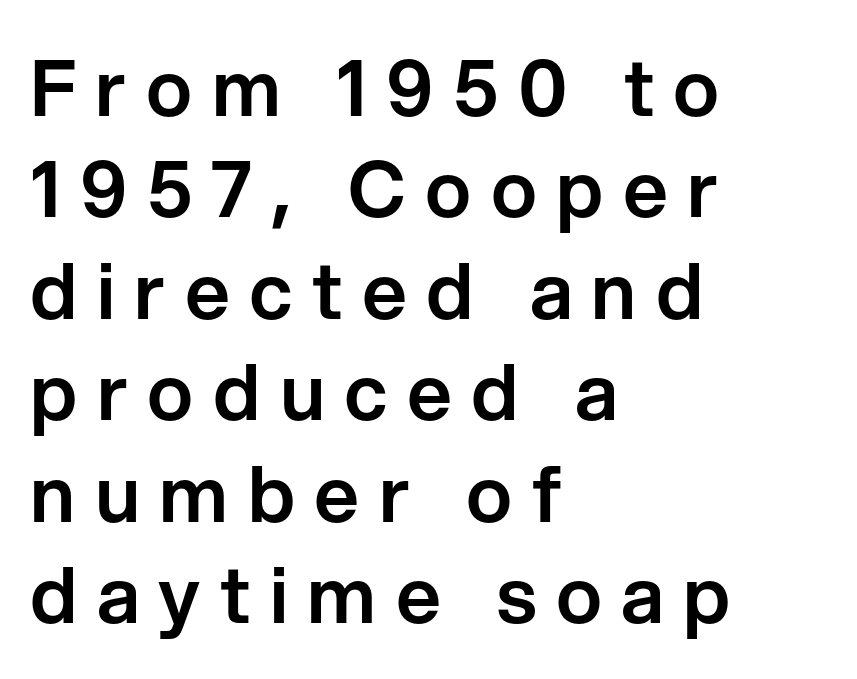
{"serif": "no", "italic": "no", "width": "normal", "stroke_contrast": "low", "x_height": "medium", "monospaced": "no", "underline": "no", "align": "left", "line_spacing": "normal", "line_spacing_ratio": 1.3, "letter_spacing": "wide", "letter_spacing_em": 0.25, "glyph_px": 78}
